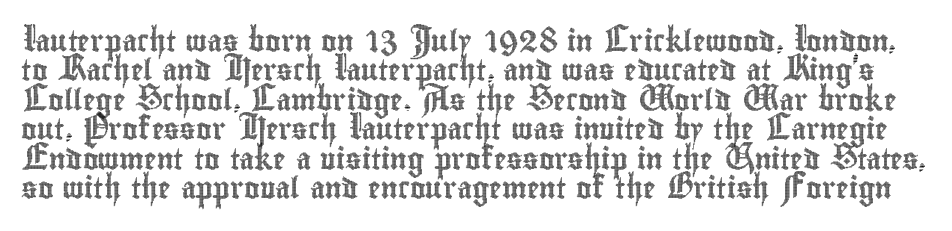
Characters remain perfectly vertical along every line. Reading down the column, the eye jumps a familiar distance to each next line. Students, note that the glyphs here touch the page at normal intervals. Decoration check: the copy has no underline.
